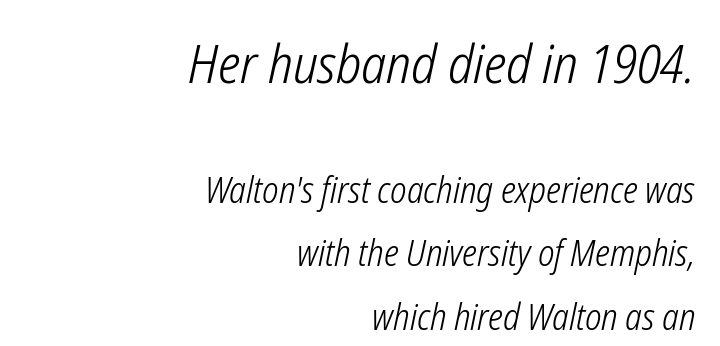
Q: Is the text bold? A: No.
Q: Is the text italic (slanted)? A: Yes, it leans right by about 12 degrees.
Q: Is the text underlined? A: No.
Q: How is the paragraph aligned? A: Right-aligned.
Q: Is the spacing between letters normal or unusually wide? A: Normal.
Q: Which block of text is set in a larger size, the first (top) or the second (bottom)? A: The first (top) one.
Q: Width (condensed, normal, or wide)? A: Condensed.
Q: Stroke contrast? A: Low.
Q: x-height? A: Medium.
Q: Monospaced? A: No.
